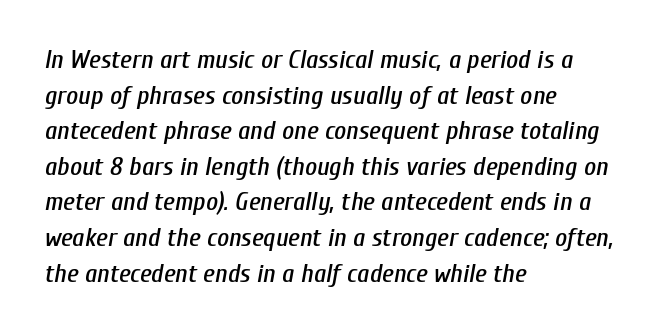
{"italic": "yes", "lean": "right", "slant_degrees": 10, "underline": "no", "align": "left", "line_spacing": "normal", "line_spacing_ratio": 1.37, "letter_spacing": "normal", "letter_spacing_em": 0.0, "glyph_px": 26}
